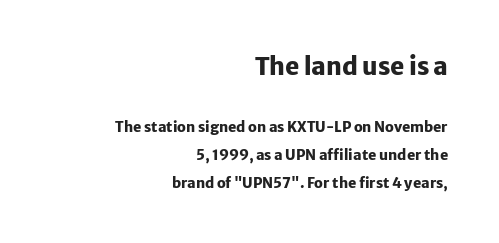
{"italic": "no", "bold": "yes", "underline": "no", "align": "right", "line_spacing": "loose", "line_spacing_ratio": 1.99, "letter_spacing": "normal", "letter_spacing_em": 0.0, "larger_block": "first", "size_ratio": 1.71, "glyph_px": 24}
